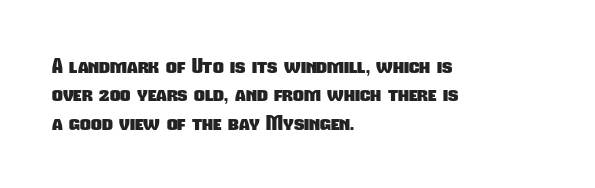
A typesetter would call this leading conventional body-copy spacing. Is the block centered? No — it sits flush against the left margin. Characters follow at the spacing the type designer built in. Strokes here are thick enough to call this a true bold. The foot of each line stays bare and open.
